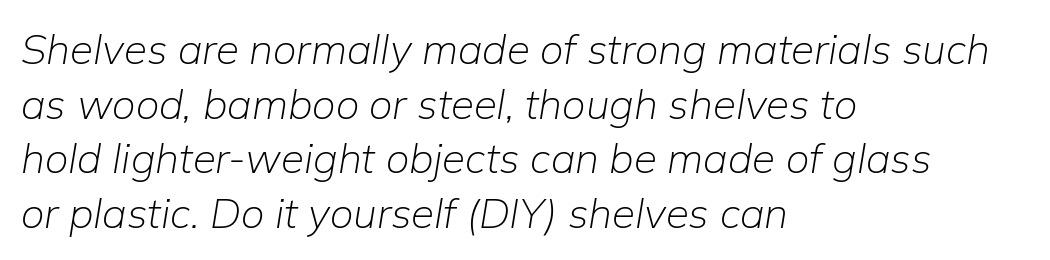
Typeset ragged right — the left edge is the straight one. Caption: standard tracking, unaltered. Has an underline been added? It has not. The whole block is typeset with a tilt. Quick note: interline space is typical.
